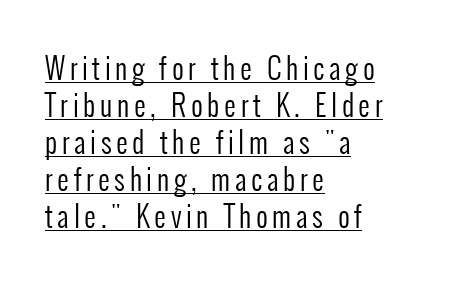
{"serif": "no", "italic": "no", "bold": "no", "weight": "regular", "width": "condensed", "stroke_contrast": "low", "x_height": "medium", "monospaced": "no", "underline": "yes", "align": "left", "line_spacing": "normal", "line_spacing_ratio": 1.28, "glyph_px": 29}
